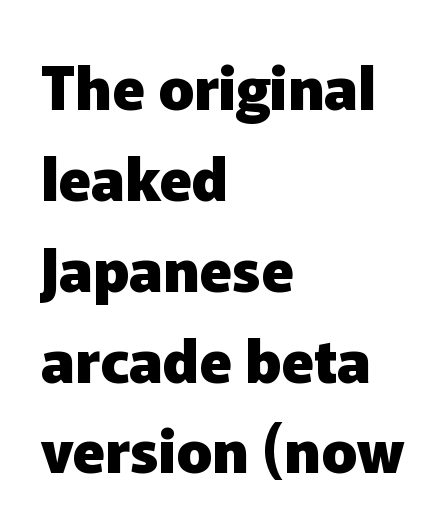
Q: Is the text bold? A: Yes.
Q: Is the text italic (slanted)? A: No, it is upright.
Q: Is the typeface a serif or a sans-serif typeface? A: Sans-serif.
Q: Is the text underlined? A: No.
Q: How is the paragraph aligned? A: Left-aligned.
Q: Is the spacing between letters normal or unusually wide? A: Normal.
Q: Is the spacing between lines tight, normal or loose? A: Normal.
Q: Width (condensed, normal, or wide)? A: Normal.
Q: Stroke contrast? A: Low.
Q: x-height? A: Medium.
Q: Monospaced? A: No.
